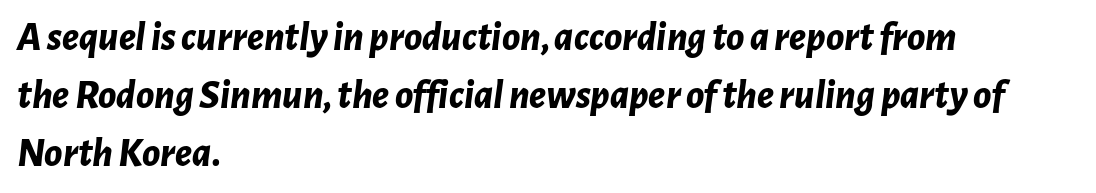
The image shows 41 px bold type, italic (leaning right); set left-aligned, normal line spacing (1.42x), normal letter spacing, not underlined; low stroke contrast and a medium x-height.
